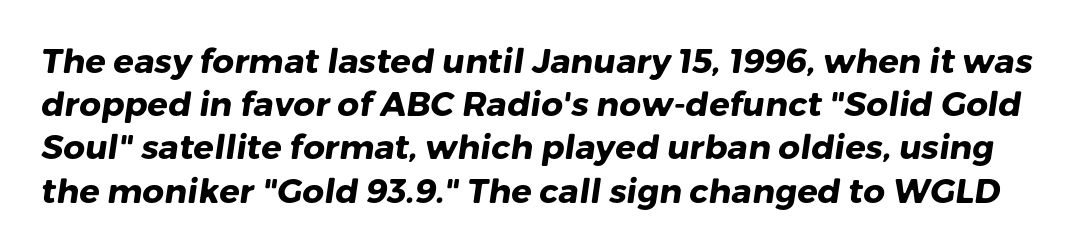
Q: Is the text bold? A: Yes.
Q: Is the typeface a serif or a sans-serif typeface? A: Sans-serif.
Q: Is the text underlined? A: No.
Q: Is the spacing between letters normal or unusually wide? A: Normal.
Q: Is the spacing between lines tight, normal or loose? A: Normal.
Q: Width (condensed, normal, or wide)? A: Normal.
Q: Stroke contrast? A: Low.
Q: x-height? A: Medium.
Q: Monospaced? A: No.
